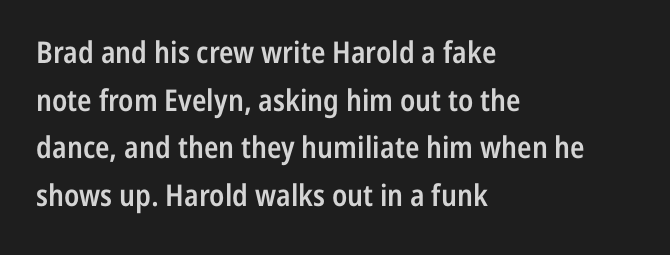
Q: Is the text bold? A: Semi-bold.
Q: Is the text italic (slanted)? A: No, it is upright.
Q: Is the typeface a serif or a sans-serif typeface? A: Sans-serif.
Q: Is the text underlined? A: No.
Q: How is the paragraph aligned? A: Left-aligned.
Q: Is the spacing between letters normal or unusually wide? A: Normal.
Q: Is the spacing between lines tight, normal or loose? A: Normal.
Q: Width (condensed, normal, or wide)? A: Condensed.
Q: Stroke contrast? A: Low.
Q: x-height? A: Medium.
Q: Monospaced? A: No.
